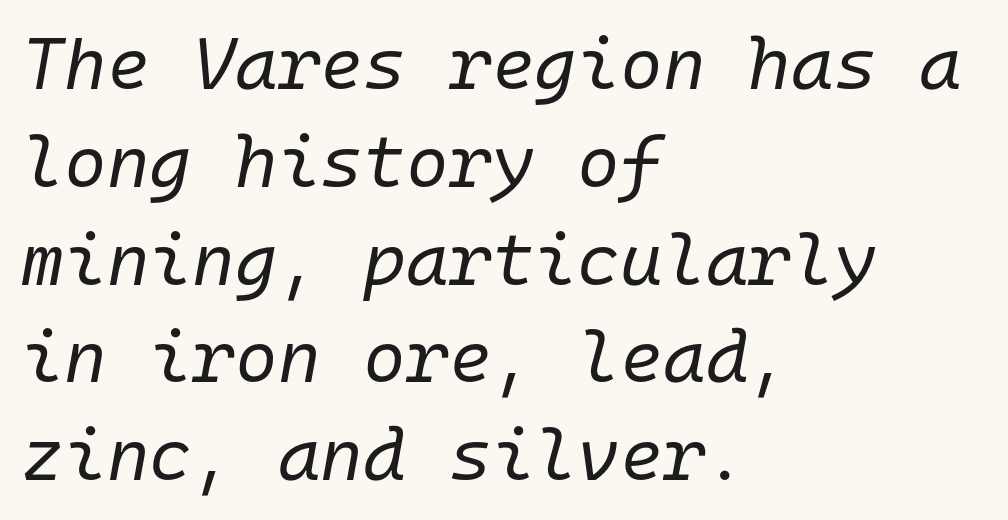
Stems here are at most as thick as an everyday book face. You can tell it's italic because the verticals aren't actually vertical. Regular leading. This rendering features lettering with no underline.
